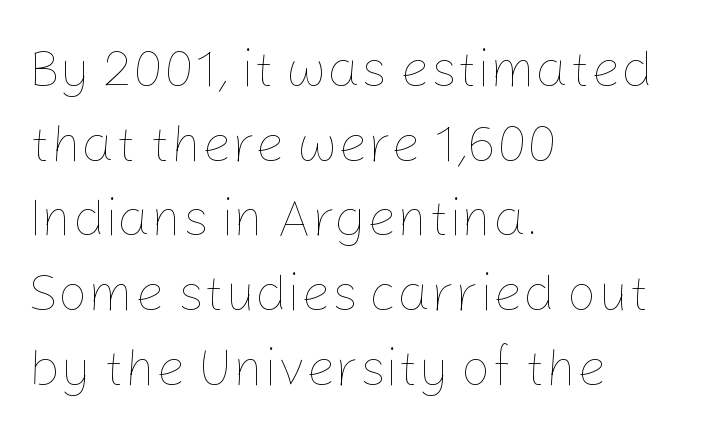
{"italic": "no", "bold": "no", "weight": "thin", "width": "normal", "stroke_contrast": "low", "x_height": "medium", "monospaced": "no", "underline": "no", "align": "left", "line_spacing": "normal", "line_spacing_ratio": 1.41, "letter_spacing": "normal", "letter_spacing_em": 0.0, "glyph_px": 53}
